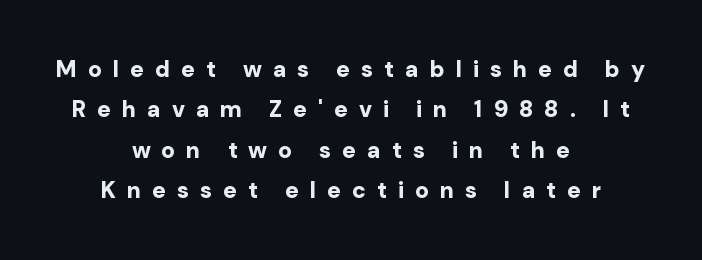
Q: Is the text bold? A: Yes.
Q: Is the text italic (slanted)? A: No, it is upright.
Q: Is the text underlined? A: No.
Q: How is the paragraph aligned? A: Centered.
Q: Is the spacing between letters normal or unusually wide? A: Unusually wide.
